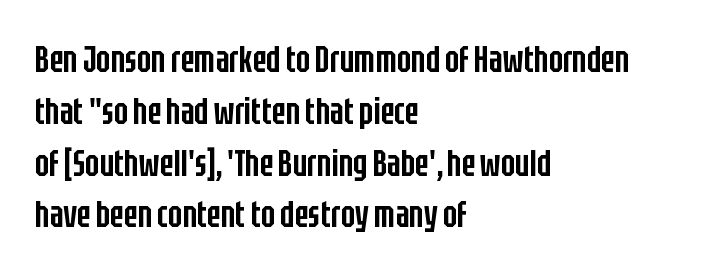
{"serif": "no", "italic": "no", "bold": "semi", "weight": "semibold", "width": "condensed", "stroke_contrast": "low", "x_height": "large", "monospaced": "no", "underline": "no", "align": "left", "line_spacing": "normal", "line_spacing_ratio": 1.4, "letter_spacing": "normal", "letter_spacing_em": 0.0, "glyph_px": 37}
